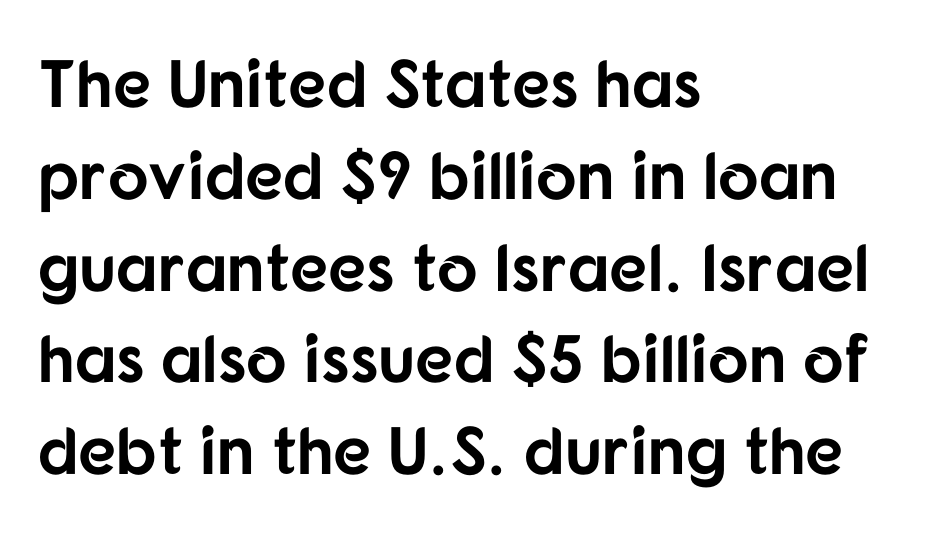
The rows are spaced the way most documents space them. This sample uses a sans-serif face. Nobody drew a line under any word here. A typesetter would call this zero additional tracking. Weight: bold.
